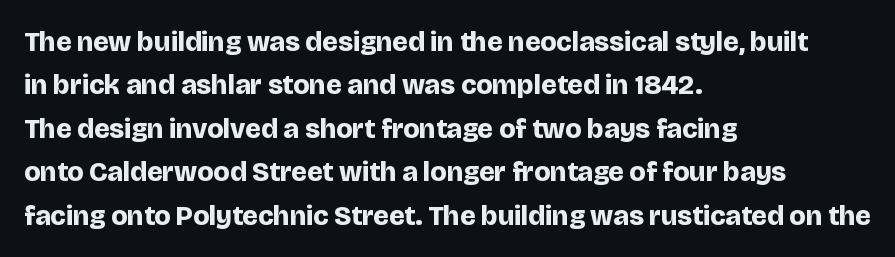
Q: Is the text bold? A: Yes.
Q: Is the text italic (slanted)? A: No, it is upright.
Q: Is the typeface a serif or a sans-serif typeface? A: Sans-serif.
Q: Is the text underlined? A: No.
Q: How is the paragraph aligned? A: Left-aligned.
Q: Is the spacing between letters normal or unusually wide? A: Normal.
Q: Is the spacing between lines tight, normal or loose? A: Normal.
Q: Width (condensed, normal, or wide)? A: Normal.
Q: Stroke contrast? A: Low.
Q: x-height? A: Large.
Q: Monospaced? A: No.
